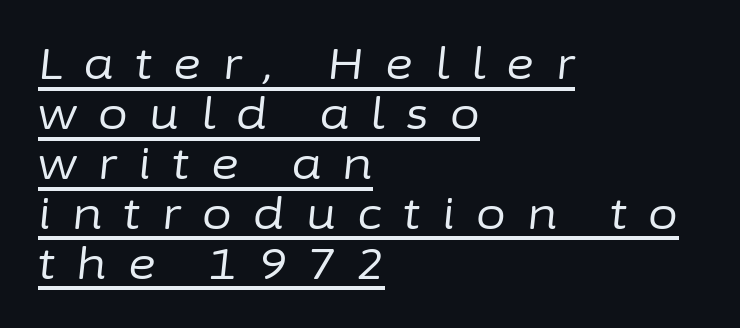
{"italic": "yes", "lean": "right", "slant_degrees": 6, "bold": "no", "weight": "regular", "width": "normal", "stroke_contrast": "low", "x_height": "medium", "monospaced": "no", "underline": "yes", "align": "left", "line_spacing_ratio": 1.16, "letter_spacing": "wide", "letter_spacing_em": 0.5, "glyph_px": 43}
